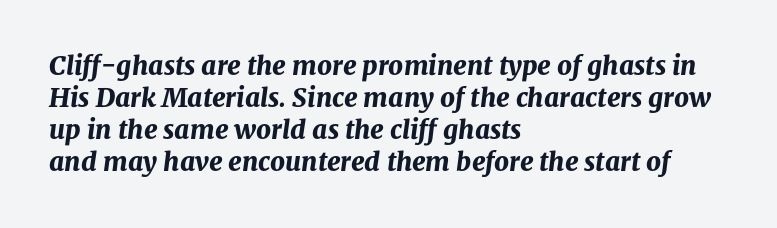
Q: Is the text bold? A: Yes.
Q: Is the text italic (slanted)? A: Yes, it leans right by about 8 degrees.
Q: Is the text underlined? A: No.
Q: How is the paragraph aligned? A: Left-aligned.
Q: Is the spacing between letters normal or unusually wide? A: Normal.
